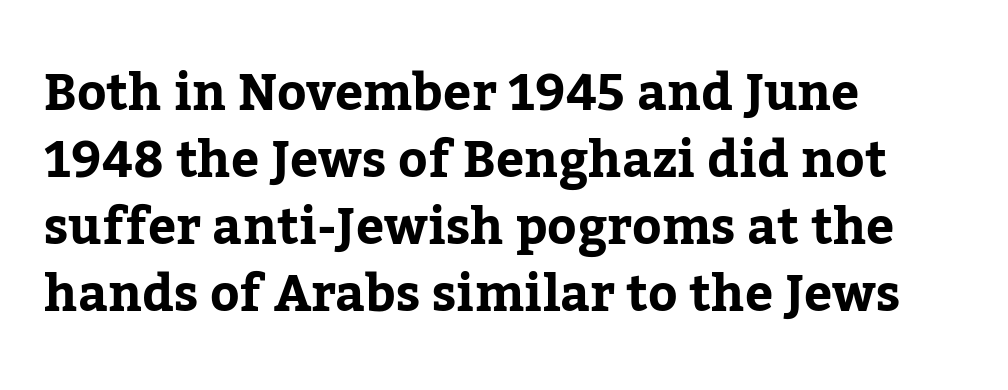
The image shows 50 px bold serif type, upright; set left-aligned, normal line spacing (1.34x), normal letter spacing, not underlined; low stroke contrast and a medium x-height.
